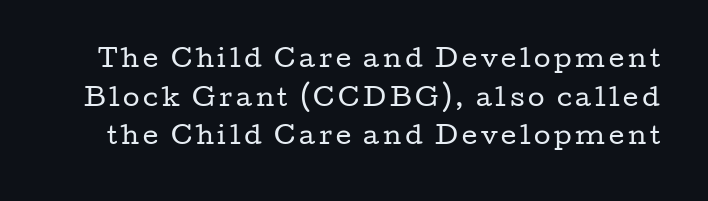
Weight: in the light-to-regular range. Rows of type keep a routine distance in the vertical direction. It's the straight-up-and-down kind of type. The foot of each line stays bare and open.
